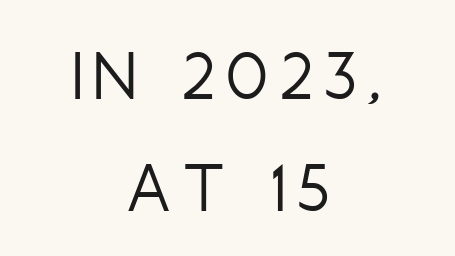
The image shows 74 px light, condensed sans-serif type, upright; set centered, normal line spacing (1.51x), not underlined; low stroke contrast and a large x-height.
